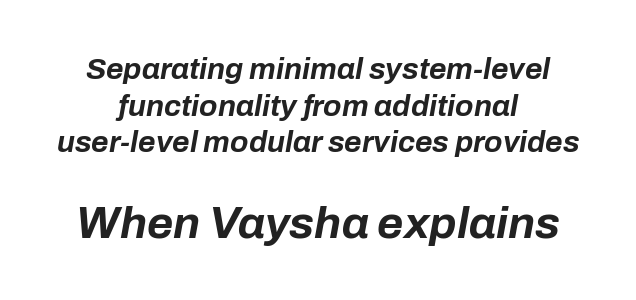
Q: Is the text bold? A: Yes.
Q: Is the text italic (slanted)? A: Yes, it leans right by about 10 degrees.
Q: Is the text underlined? A: No.
Q: How is the paragraph aligned? A: Centered.
Q: Is the spacing between letters normal or unusually wide? A: Normal.
Q: Which block of text is set in a larger size, the first (top) or the second (bottom)? A: The second (bottom) one.
Q: Width (condensed, normal, or wide)? A: Normal.
Q: Stroke contrast? A: Low.
Q: x-height? A: Medium.
Q: Monospaced? A: No.
